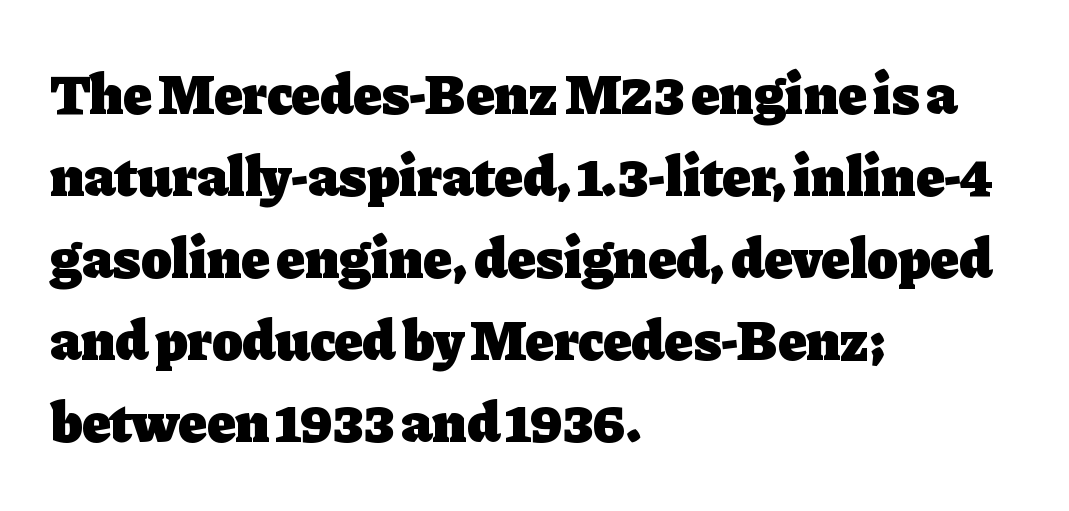
{"serif": "yes", "italic": "no", "bold": "yes", "weight": "heavy", "width": "normal", "stroke_contrast": "low", "x_height": "medium", "monospaced": "no", "underline": "no", "align": "left", "line_spacing": "normal", "line_spacing_ratio": 1.44, "letter_spacing": "normal", "letter_spacing_em": 0.0, "glyph_px": 57}
